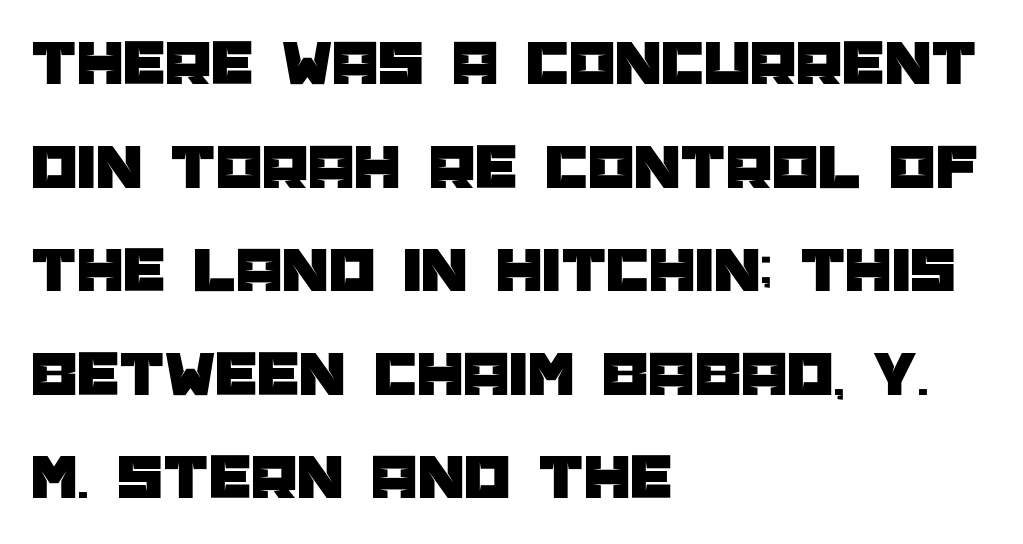
Q: Is the text italic (slanted)? A: No, it is upright.
Q: Is the typeface a serif or a sans-serif typeface? A: Sans-serif.
Q: Is the text underlined? A: No.
Q: How is the paragraph aligned? A: Left-aligned.
Q: Is the spacing between letters normal or unusually wide? A: Normal.
Q: Is the spacing between lines tight, normal or loose? A: Normal.
Q: Width (condensed, normal, or wide)? A: Normal.
Q: Stroke contrast? A: Low.
Q: x-height? A: Large.
Q: Monospaced? A: No.
